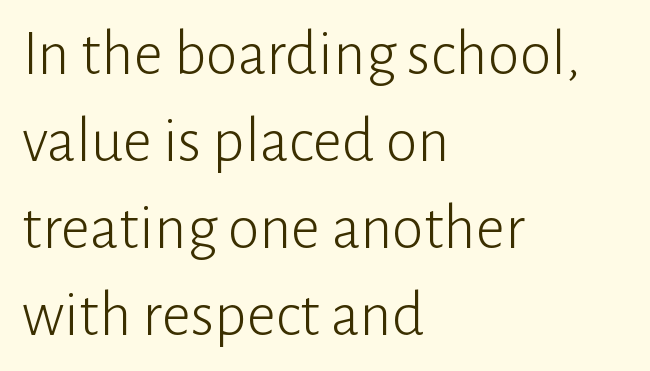
The image shows 64 px light sans-serif type, upright; set left-aligned, normal line spacing (1.36x), normal letter spacing, not underlined; low stroke contrast and a medium x-height.
